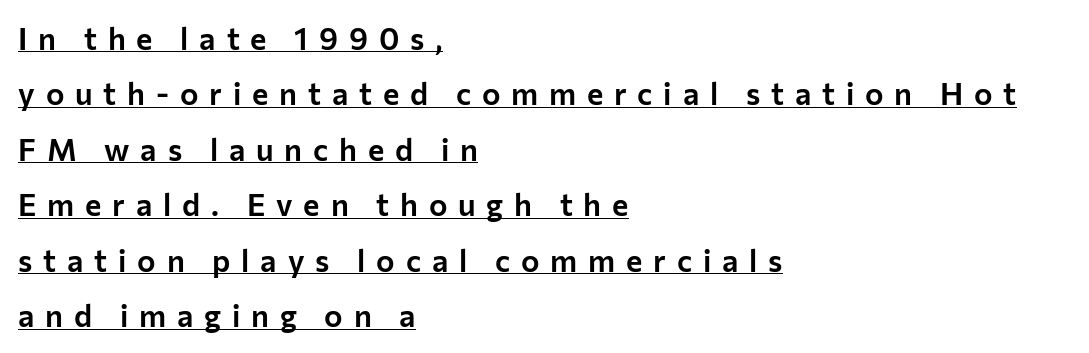
The image shows 31 px sans-serif type, upright; set left-aligned, line spacing 1.79x, unusually wide letter spacing (+0.35 em), underlined; low stroke contrast and a medium x-height.
